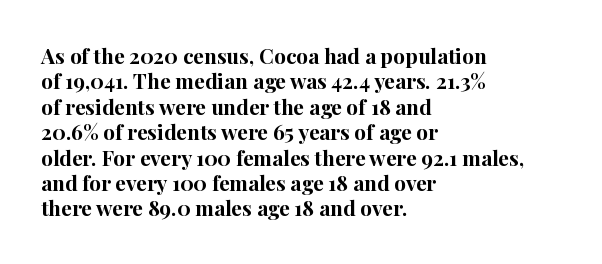
Q: Is the text bold? A: Yes.
Q: Is the text italic (slanted)? A: No, it is upright.
Q: Is the text underlined? A: No.
Q: How is the paragraph aligned? A: Left-aligned.
Q: Is the spacing between letters normal or unusually wide? A: Normal.
